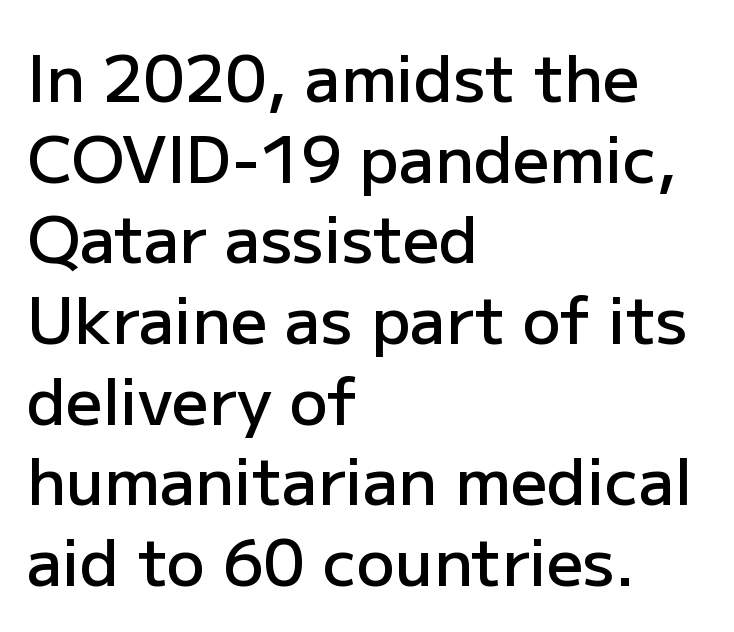
The image shows 64 px semibold sans-serif type, upright; set left-aligned, normal line spacing (1.26x), normal letter spacing, not underlined; low stroke contrast and a medium x-height.
